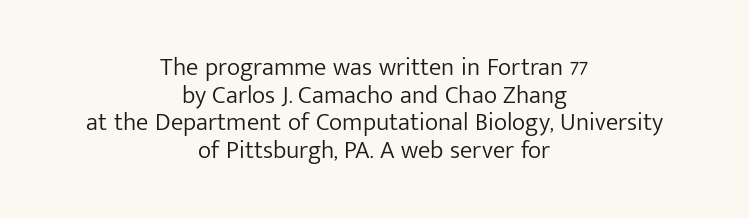
{"italic": "no", "bold": "no", "underline": "no", "align": "center", "line_spacing": "tight", "line_spacing_ratio": 1.11, "letter_spacing": "normal", "letter_spacing_em": 0.0, "glyph_px": 25}
